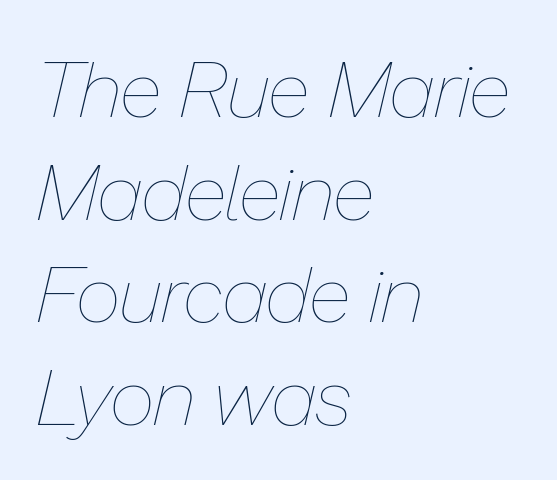
Spacing verdict: proportional, widths tailored to each character. Every row of glyphs begins at an identical x-position on the left. Weight class: somewhere from thin through regular. Honestly, there is no underline to notice here at all. The type is set solid horizontally, with unmodified tracking. There's an unmistakable incline to the writing here.
